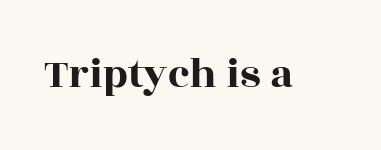
{"serif": "yes", "italic": "no", "width": "wide", "x_height": "large", "monospaced": "no", "underline": "no", "letter_spacing": "normal", "letter_spacing_em": 0.0, "glyph_px": 43}
